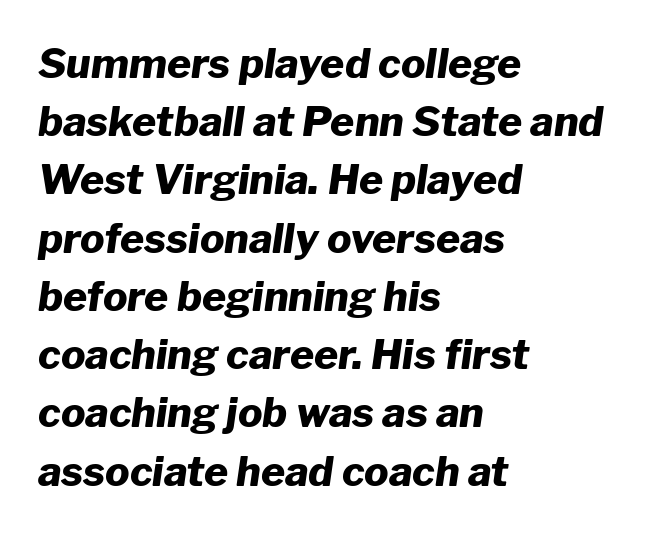
{"italic": "yes", "lean": "right", "slant_degrees": 8, "bold": "yes", "weight": "heavy", "width": "normal", "stroke_contrast": "low", "x_height": "medium", "monospaced": "no", "underline": "no", "align": "left", "line_spacing": "normal", "line_spacing_ratio": 1.42, "letter_spacing": "normal", "letter_spacing_em": 0.0, "glyph_px": 41}
